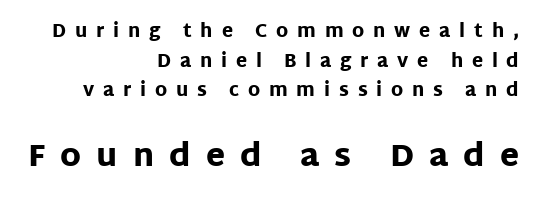
Q: Is the text bold? A: Yes.
Q: Is the text italic (slanted)? A: No, it is upright.
Q: Is the typeface a serif or a sans-serif typeface? A: Sans-serif.
Q: Is the text underlined? A: No.
Q: How is the paragraph aligned? A: Right-aligned.
Q: Is the spacing between letters normal or unusually wide? A: Unusually wide.
Q: Is the spacing between lines tight, normal or loose? A: Normal.
Q: Which block of text is set in a larger size, the first (top) or the second (bottom)? A: The second (bottom) one.
Q: Width (condensed, normal, or wide)? A: Normal.
Q: Stroke contrast? A: Low.
Q: x-height? A: Large.
Q: Monospaced? A: No.
